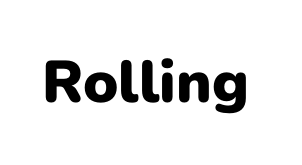
{"serif": "no", "italic": "no", "bold": "yes", "weight": "heavy", "width": "normal", "stroke_contrast": "low", "x_height": "medium", "monospaced": "no", "underline": "no", "letter_spacing": "normal", "letter_spacing_em": 0.0, "glyph_px": 59}
